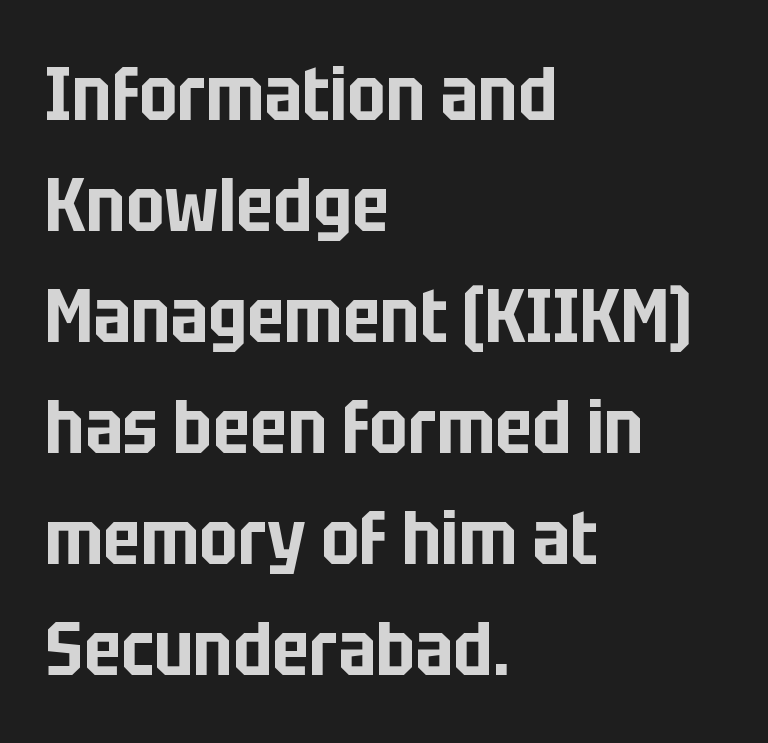
The image shows 75 px condensed sans-serif type, upright; set left-aligned, normal line spacing (1.48x), normal letter spacing, not underlined; low stroke contrast and a large x-height.
